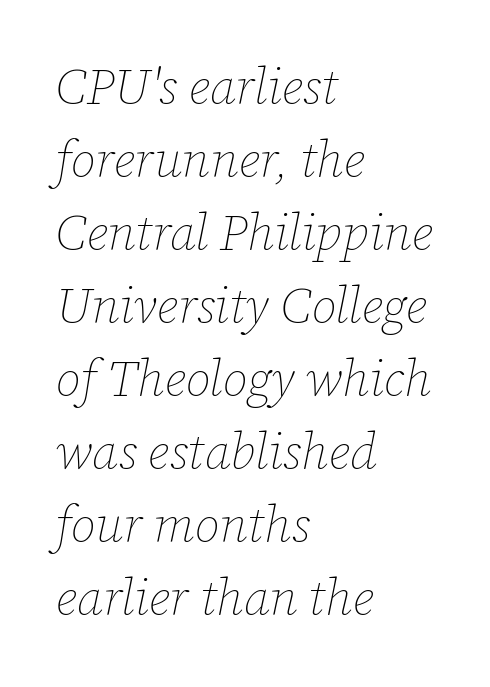
{"italic": "yes", "lean": "right", "slant_degrees": 12, "bold": "no", "weight": "thin", "width": "normal", "stroke_contrast": "low", "x_height": "medium", "monospaced": "no", "underline": "no", "align": "left", "line_spacing": "normal", "line_spacing_ratio": 1.46, "letter_spacing": "normal", "letter_spacing_em": 0.0, "glyph_px": 50}
